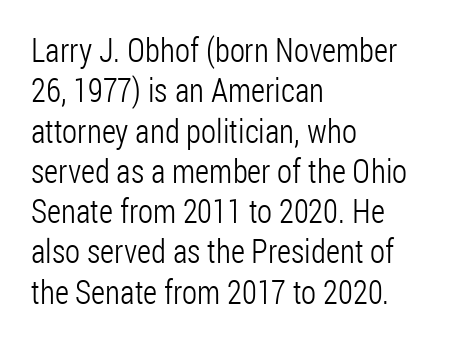
{"serif": "no", "italic": "no", "bold": "no", "weight": "light", "width": "condensed", "stroke_contrast": "low", "x_height": "medium", "monospaced": "no", "underline": "no", "align": "left", "line_spacing_ratio": 1.22, "letter_spacing": "normal", "letter_spacing_em": 0.0, "glyph_px": 33}
